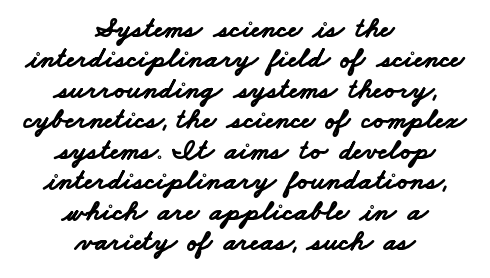
{"serif": "no", "bold": "yes", "weight": "bold", "width": "wide", "stroke_contrast": "low", "x_height": "small", "monospaced": "no", "underline": "no", "align": "center", "line_spacing": "tight", "line_spacing_ratio": 1.05, "letter_spacing": "normal", "letter_spacing_em": 0.0, "glyph_px": 29}
